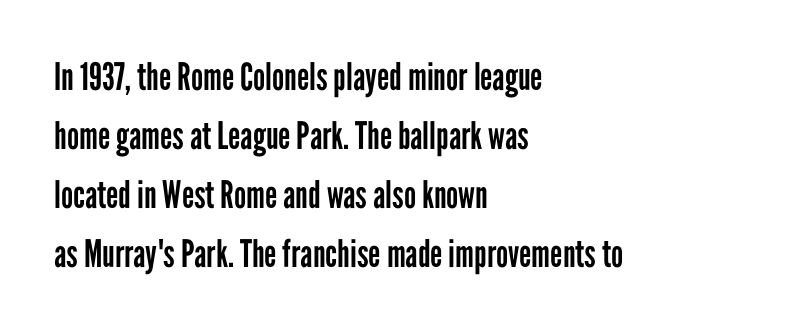
{"serif": "no", "italic": "no", "bold": "no", "weight": "regular", "width": "condensed", "stroke_contrast": "low", "x_height": "medium", "monospaced": "no", "underline": "no", "align": "left", "line_spacing": "normal", "line_spacing_ratio": 1.55, "letter_spacing": "normal", "letter_spacing_em": 0.0, "glyph_px": 38}
